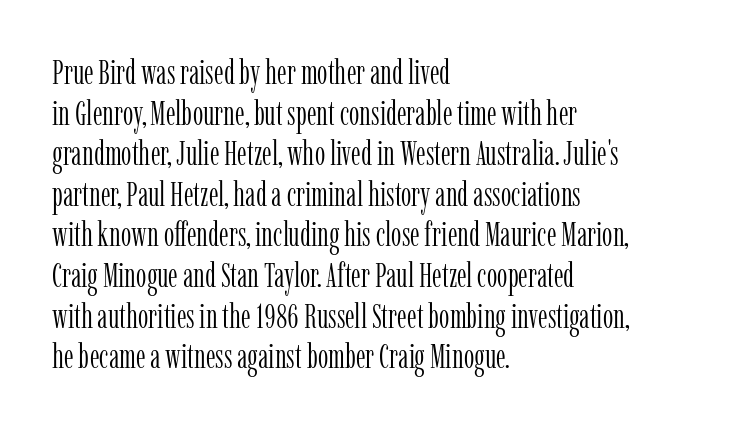
Q: Is the text bold? A: No.
Q: Is the text italic (slanted)? A: No, it is upright.
Q: Is the typeface a serif or a sans-serif typeface? A: Serif.
Q: Is the text underlined? A: No.
Q: How is the paragraph aligned? A: Left-aligned.
Q: Is the spacing between letters normal or unusually wide? A: Normal.
Q: Width (condensed, normal, or wide)? A: Condensed.
Q: Stroke contrast? A: Low.
Q: x-height? A: Medium.
Q: Monospaced? A: No.
